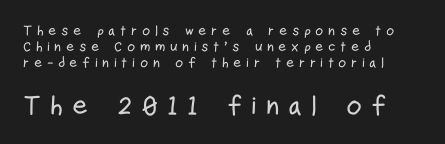
The image shows 27 px text type, upright; set left-aligned, tight line spacing (1.14x), unusually wide letter spacing (+0.32 em), not underlined; the second (bottom) block is 1.93x larger.
